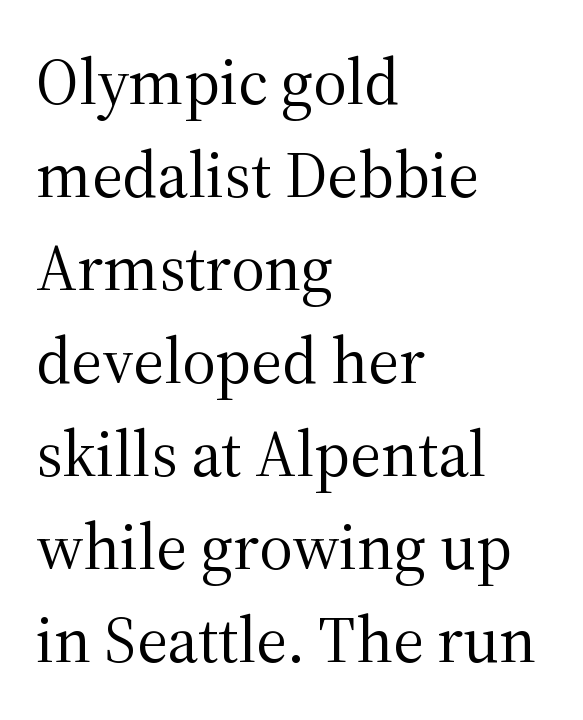
{"serif": "yes", "italic": "no", "bold": "no", "weight": "regular", "width": "normal", "stroke_contrast": "medium", "x_height": "medium", "monospaced": "no", "underline": "no", "align": "left", "line_spacing": "normal", "line_spacing_ratio": 1.43, "letter_spacing": "normal", "letter_spacing_em": 0.0, "glyph_px": 65}
